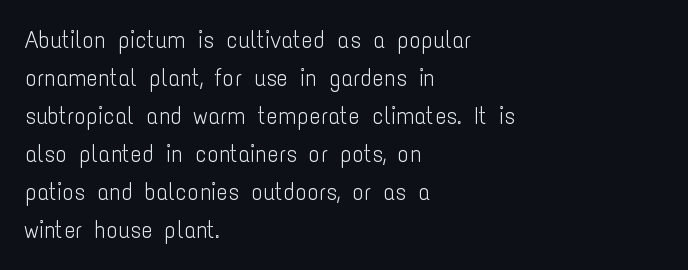
Caption: standard tracking, unaltered. How would I describe the line gaps? Plain and ordinary. Notice how the stems are strictly vertical — no italics here. The typeface has the unassuming heft of standard copy or less. The lines are quadded left.
